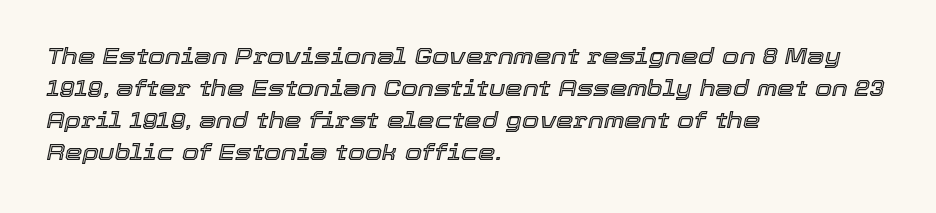
{"italic": "yes", "lean": "right", "slant_degrees": 12, "underline": "no", "align": "left", "line_spacing": "normal", "line_spacing_ratio": 1.46, "letter_spacing": "normal", "letter_spacing_em": 0.0, "glyph_px": 22}
